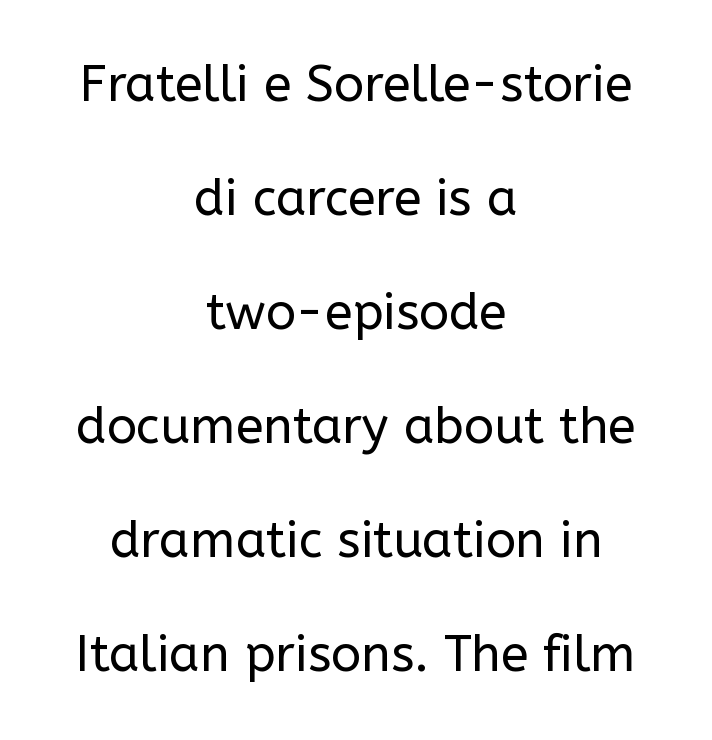
Q: Is the text bold? A: No.
Q: Is the text italic (slanted)? A: No, it is upright.
Q: Is the typeface a serif or a sans-serif typeface? A: Sans-serif.
Q: Is the text underlined? A: No.
Q: How is the paragraph aligned? A: Centered.
Q: Is the spacing between letters normal or unusually wide? A: Normal.
Q: Is the spacing between lines tight, normal or loose? A: Loose.
Q: Width (condensed, normal, or wide)? A: Normal.
Q: Stroke contrast? A: Low.
Q: x-height? A: Medium.
Q: Monospaced? A: No.
